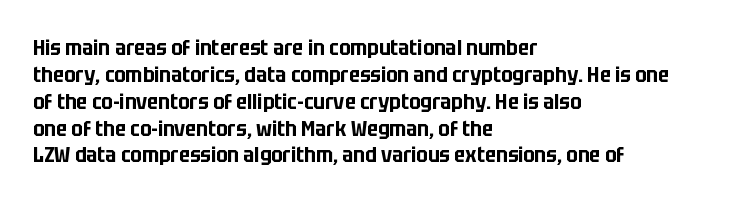
{"italic": "no", "underline": "no", "align": "left", "line_spacing_ratio": 1.22, "letter_spacing": "normal", "letter_spacing_em": 0.0, "glyph_px": 22}
